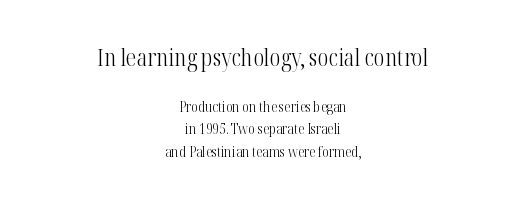
{"italic": "no", "bold": "no", "underline": "no", "align": "center", "line_spacing": "normal", "line_spacing_ratio": 1.62, "letter_spacing": "normal", "letter_spacing_em": 0.0, "larger_block": "first", "size_ratio": 1.64, "glyph_px": 23}
